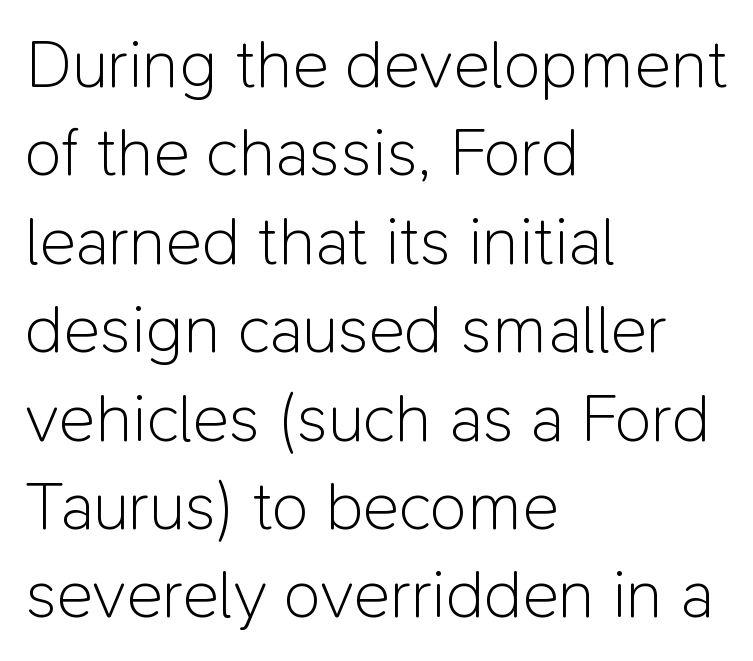
{"serif": "no", "italic": "no", "bold": "no", "weight": "light", "width": "normal", "stroke_contrast": "low", "x_height": "medium", "monospaced": "no", "underline": "no", "align": "left", "line_spacing": "normal", "line_spacing_ratio": 1.3, "letter_spacing": "normal", "letter_spacing_em": 0.0, "glyph_px": 68}
